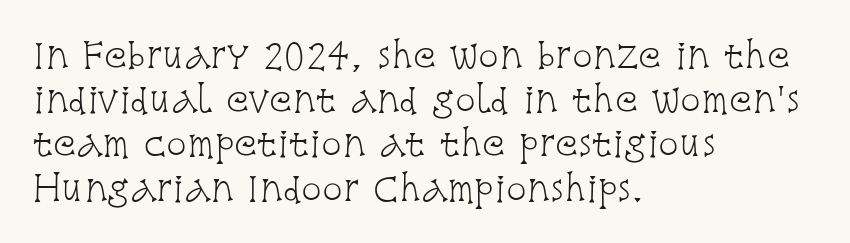
Q: Is the text bold? A: No.
Q: Is the text italic (slanted)? A: No, it is upright.
Q: Is the typeface a serif or a sans-serif typeface? A: Serif.
Q: Is the text underlined? A: No.
Q: How is the paragraph aligned? A: Left-aligned.
Q: Is the spacing between letters normal or unusually wide? A: Normal.
Q: Is the spacing between lines tight, normal or loose? A: Normal.
Q: Width (condensed, normal, or wide)? A: Condensed.
Q: Stroke contrast? A: Low.
Q: x-height? A: Large.
Q: Monospaced? A: No.
